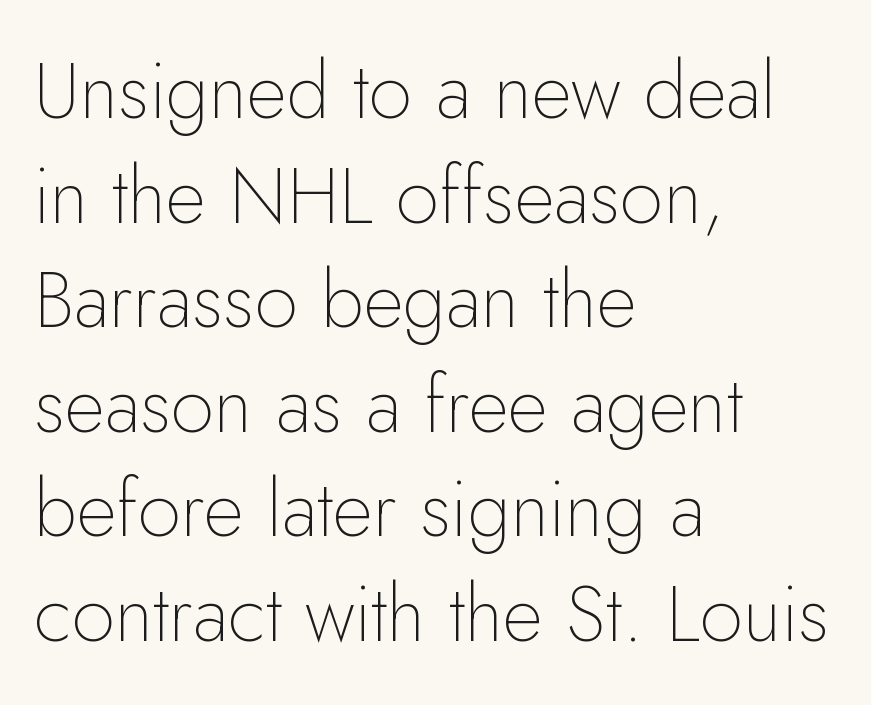
Q: Is the text bold? A: No.
Q: Is the text italic (slanted)? A: No, it is upright.
Q: Is the typeface a serif or a sans-serif typeface? A: Sans-serif.
Q: Is the text underlined? A: No.
Q: How is the paragraph aligned? A: Left-aligned.
Q: Is the spacing between letters normal or unusually wide? A: Normal.
Q: Is the spacing between lines tight, normal or loose? A: Normal.
Q: Width (condensed, normal, or wide)? A: Normal.
Q: Stroke contrast? A: Low.
Q: x-height? A: Small.
Q: Monospaced? A: No.
